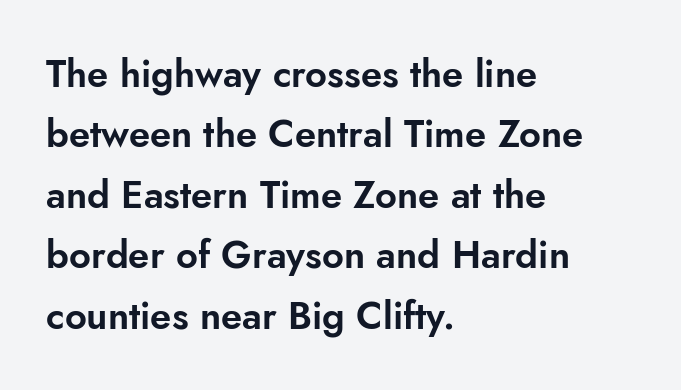
Q: Is the text italic (slanted)? A: No, it is upright.
Q: Is the typeface a serif or a sans-serif typeface? A: Sans-serif.
Q: Is the text underlined? A: No.
Q: How is the paragraph aligned? A: Left-aligned.
Q: Is the spacing between letters normal or unusually wide? A: Normal.
Q: Is the spacing between lines tight, normal or loose? A: Normal.
Q: Width (condensed, normal, or wide)? A: Normal.
Q: Stroke contrast? A: Low.
Q: x-height? A: Small.
Q: Monospaced? A: No.
